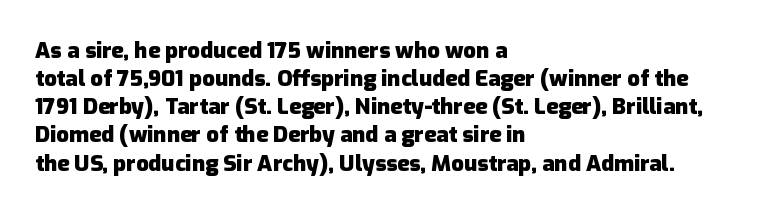
The passage is arranged the way most books set body copy — flush left. No word sits above an underline. Nobody touched the tracking dial on this one. Stroke thickness is high; the sample reads as a true bold.
